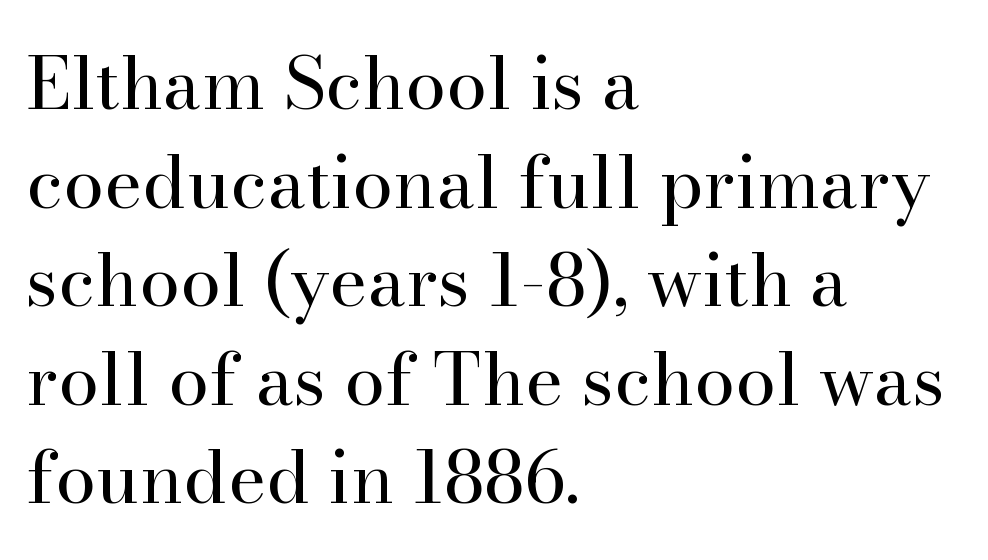
Evenly set lines give the paragraph a standard silhouette. The typeface chosen for these lines features serifs. Alignment: flush left. Unmarked baselines from the first word to the last. Students, note that the glyphs here touch the page at normal intervals. The type sits square on the baseline with zero lean.
